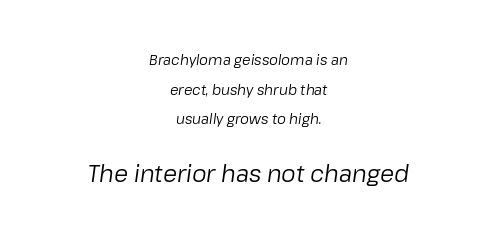
The image shows 23 px text type, italic (leaning right); set centered, loose line spacing (2.11x), normal letter spacing, not underlined; the second (bottom) block is 1.64x larger.
